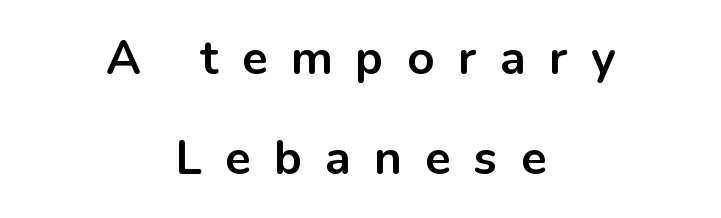
The vertical gap from one line to the next is large. Honestly, there is no underline to notice here at all. The font family rendered here belongs to the sans-serif group. A roman cut, with each character standing at attention.
